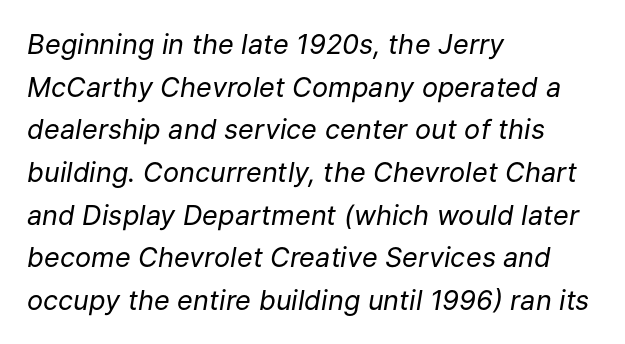
Standard letterfit; no display-style spreading of the glyphs. The glyphs are unaccompanied by any horizontal stroke below them. This rendering uses left alignment, leaving the right contour irregular. The lettering tilts uniformly, giving the passage an italic look.
